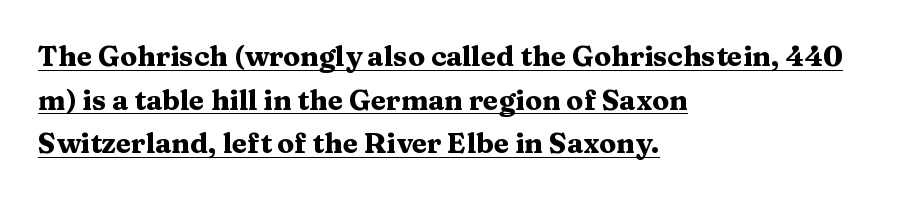
The rag falls on the right side of this text block. The typesetter has applied underlining to the passage shown. Normally led — the rows are evenly, conventionally spaced. Emphasis by weight is at full strength: bold. These lines are rendered in a variable-pitch font. Is this a sans? No — the strokes have serifs.
